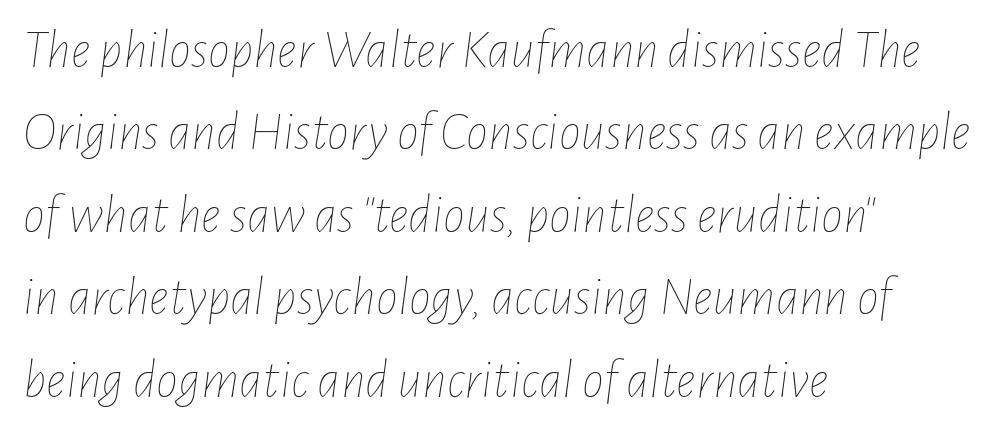
Yep, that's italic — everything's leaning. The space beneath each line is pristine and unruled. Here the designer chose a conventional face with non-uniform glyph widths. Rows of type keep a routine distance in the vertical direction. These lines stack with their left ends in a neat column.
